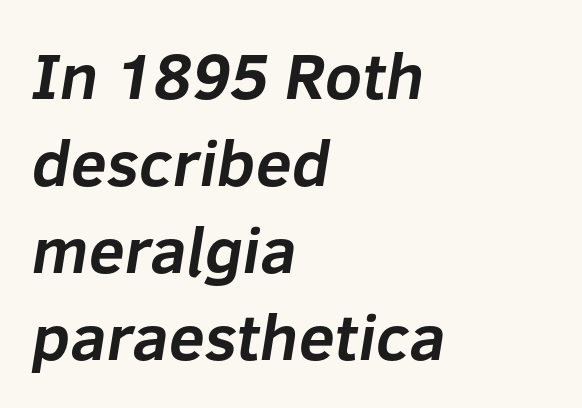
Is this a fixed-width face? No — the glyphs have proportional, varying widths. Type without underlining. If you drew a ruler down the left edge, every line would touch it. Each new line begins a customary step beneath the previous one.
